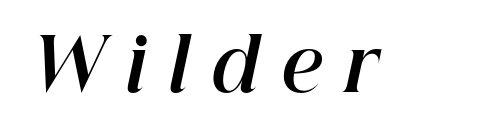
Q: Is the text bold? A: Yes.
Q: Is the text italic (slanted)? A: Yes, it leans right by about 12 degrees.
Q: Is the text underlined? A: No.
Q: Is the spacing between letters normal or unusually wide? A: Unusually wide.
Q: Width (condensed, normal, or wide)? A: Normal.
Q: Stroke contrast? A: High.
Q: x-height? A: Medium.
Q: Monospaced? A: No.
